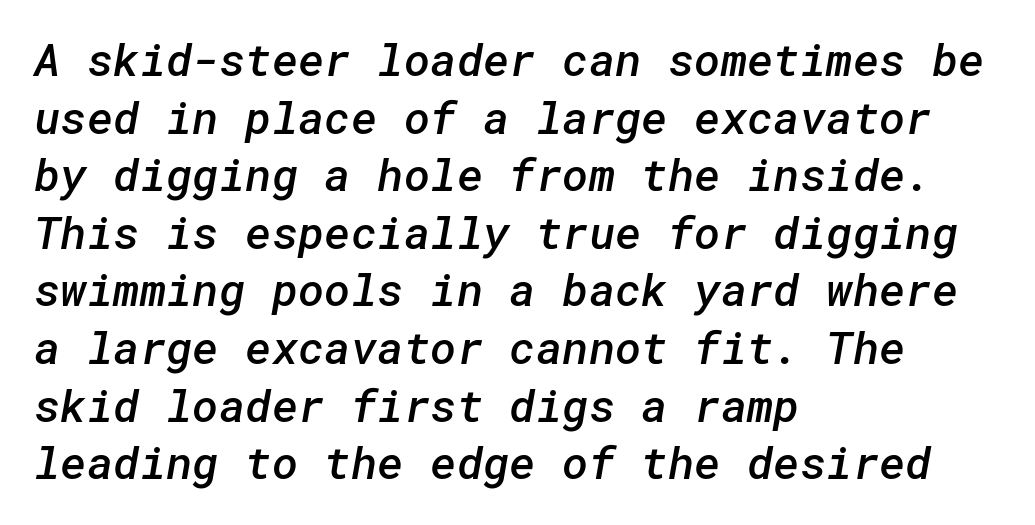
Q: Is the text bold? A: Semi-bold.
Q: Is the typeface a serif or a sans-serif typeface? A: Sans-serif.
Q: Is the text underlined? A: No.
Q: How is the paragraph aligned? A: Left-aligned.
Q: Is the spacing between letters normal or unusually wide? A: Normal.
Q: Is the spacing between lines tight, normal or loose? A: Normal.
Q: Width (condensed, normal, or wide)? A: Normal.
Q: Stroke contrast? A: Low.
Q: x-height? A: Medium.
